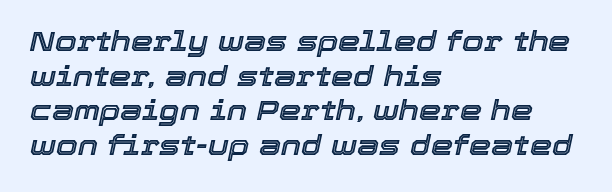
{"italic": "yes", "lean": "right", "slant_degrees": 12, "width": "normal", "x_height": "medium", "monospaced": "no", "underline": "no", "align": "left", "line_spacing_ratio": 1.24, "letter_spacing": "normal", "letter_spacing_em": 0.0, "glyph_px": 28}
